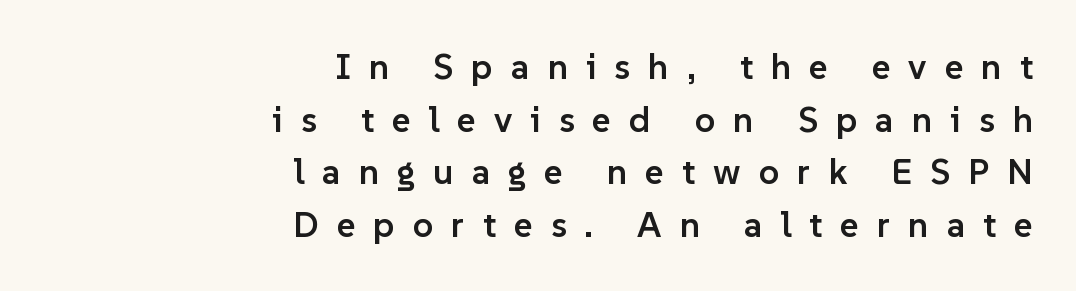
{"serif": "no", "italic": "no", "bold": "semi", "weight": "semibold", "width": "normal", "stroke_contrast": "low", "x_height": "medium", "monospaced": "no", "underline": "no", "align": "right", "line_spacing": "normal", "line_spacing_ratio": 1.46, "letter_spacing": "wide", "letter_spacing_em": 0.5, "glyph_px": 36}
